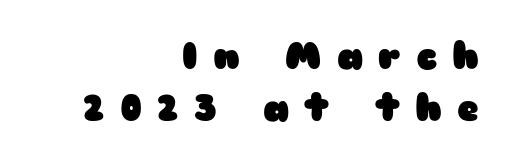
Q: Is the text bold? A: Yes.
Q: Is the text italic (slanted)? A: No, it is upright.
Q: Is the typeface a serif or a sans-serif typeface? A: Sans-serif.
Q: Is the text underlined? A: No.
Q: How is the paragraph aligned? A: Right-aligned.
Q: Is the spacing between letters normal or unusually wide? A: Unusually wide.
Q: Is the spacing between lines tight, normal or loose? A: Normal.
Q: Width (condensed, normal, or wide)? A: Wide.
Q: Stroke contrast? A: Low.
Q: x-height? A: Medium.
Q: Monospaced? A: No.
